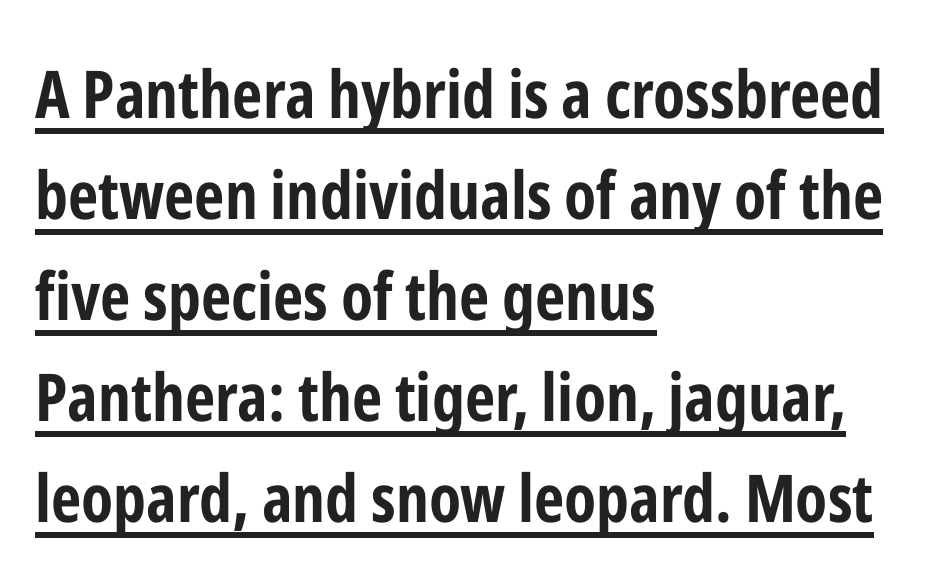
Q: Is the text bold? A: Yes.
Q: Is the text italic (slanted)? A: No, it is upright.
Q: Is the typeface a serif or a sans-serif typeface? A: Sans-serif.
Q: Is the text underlined? A: Yes.
Q: How is the paragraph aligned? A: Left-aligned.
Q: Is the spacing between letters normal or unusually wide? A: Normal.
Q: Is the spacing between lines tight, normal or loose? A: Normal.
Q: Width (condensed, normal, or wide)? A: Condensed.
Q: Stroke contrast? A: Low.
Q: x-height? A: Medium.
Q: Monospaced? A: No.
